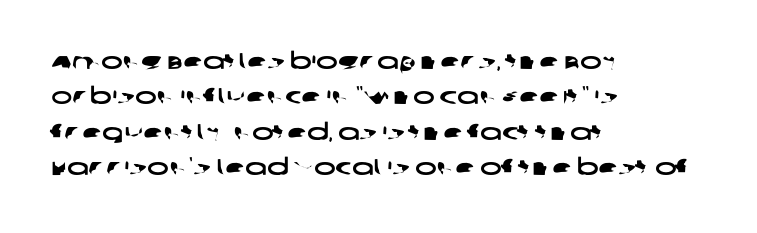
The image shows 23 px text type; set left-aligned, normal line spacing (1.54x), normal letter spacing, not underlined.
